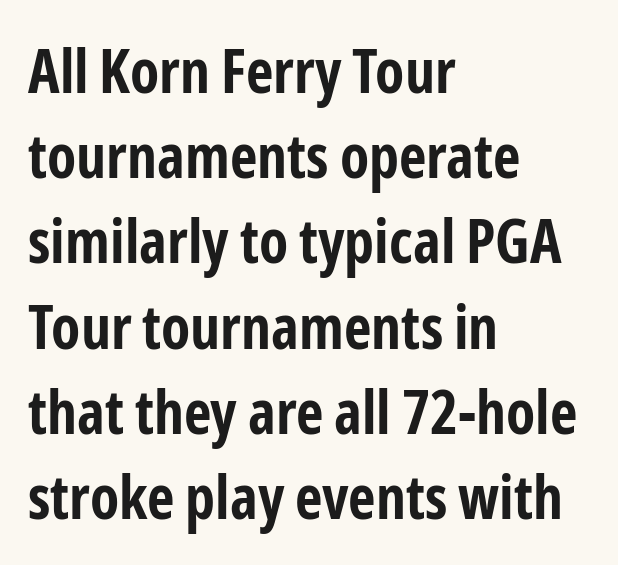
The image shows 60 px bold, condensed sans-serif type, upright; set left-aligned, normal line spacing (1.42x), normal letter spacing, not underlined; low stroke contrast and a medium x-height.
